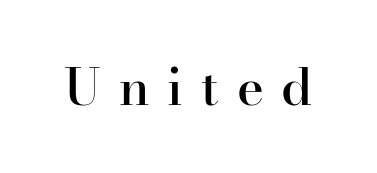
Q: Is the text bold? A: Semi-bold.
Q: Is the text italic (slanted)? A: No, it is upright.
Q: Is the typeface a serif or a sans-serif typeface? A: Serif.
Q: Is the text underlined? A: No.
Q: Is the spacing between letters normal or unusually wide? A: Unusually wide.
Q: Width (condensed, normal, or wide)? A: Normal.
Q: Stroke contrast? A: High.
Q: x-height? A: Small.
Q: Monospaced? A: No.
